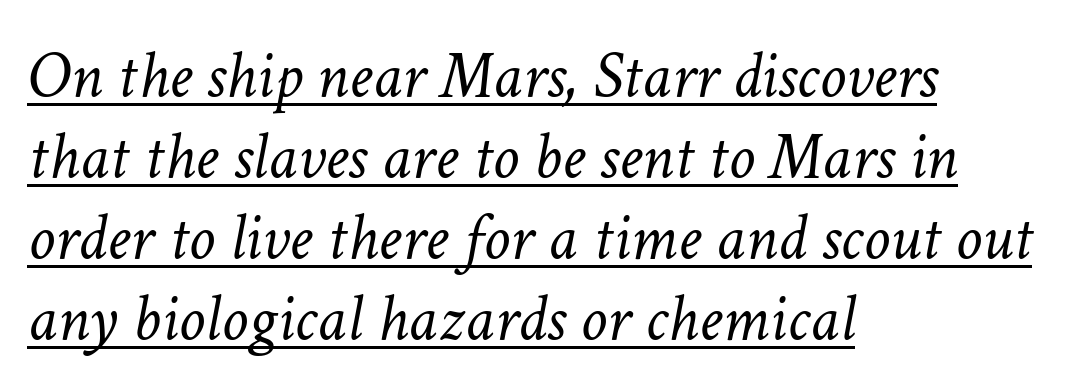
These lines keep a tight, regular rhythm from letter to letter. Would a proofreader flag this as italicized? Yes. Beneath each row of characters lies a ruled line. Ink coverage per letter is moderate at most.
